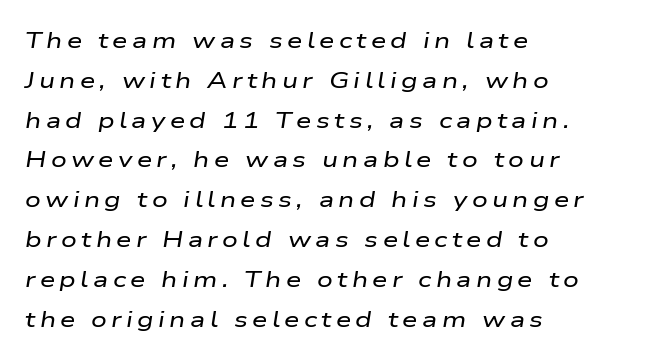
The image shows 22 px text type, italic (leaning right); set left-aligned, line spacing 1.81x, unusually wide letter spacing (+0.2 em), not underlined.
